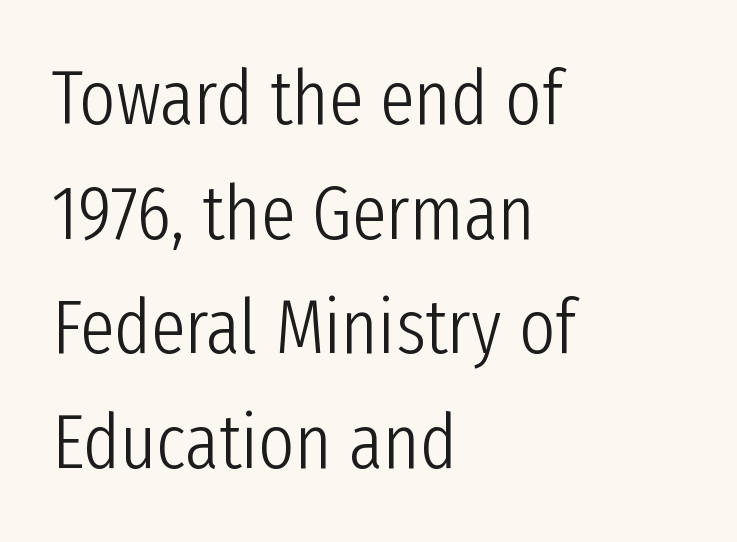
{"serif": "no", "italic": "no", "bold": "no", "weight": "light", "width": "condensed", "stroke_contrast": "low", "x_height": "medium", "monospaced": "no", "underline": "no", "align": "left", "line_spacing": "normal", "line_spacing_ratio": 1.49, "letter_spacing": "normal", "letter_spacing_em": 0.0, "glyph_px": 77}
